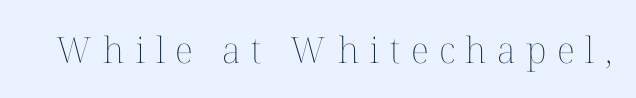
Q: Is the text bold? A: No.
Q: Is the text italic (slanted)? A: No, it is upright.
Q: Is the text underlined? A: No.
Q: Is the spacing between letters normal or unusually wide? A: Unusually wide.
Q: Width (condensed, normal, or wide)? A: Normal.
Q: Stroke contrast? A: Medium.
Q: x-height? A: Medium.
Q: Monospaced? A: No.
